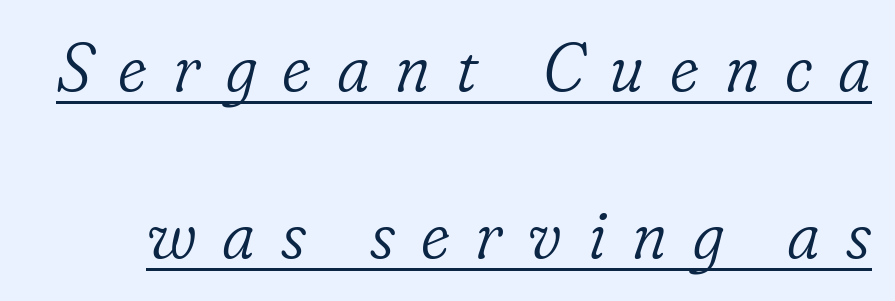
The image shows 68 px light serif type, italic (leaning right); set loose line spacing (2.46x), unusually wide letter spacing (+0.38 em), underlined; low stroke contrast and a small x-height.
